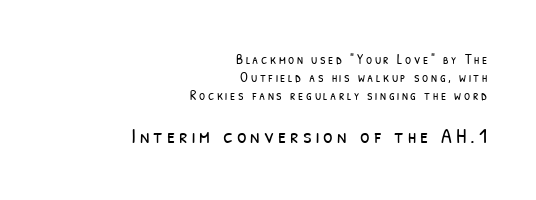
Q: Is the text bold? A: No.
Q: Is the text underlined? A: No.
Q: How is the paragraph aligned? A: Right-aligned.
Q: Is the spacing between lines tight, normal or loose? A: Normal.
Q: Which block of text is set in a larger size, the first (top) or the second (bottom)? A: The second (bottom) one.
